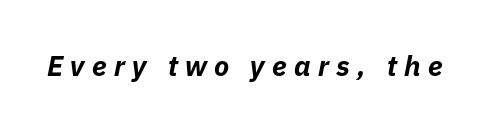
Q: Is the text bold? A: Yes.
Q: Is the text italic (slanted)? A: Yes, it leans right by about 11 degrees.
Q: Is the text underlined? A: No.
Q: Is the spacing between letters normal or unusually wide? A: Unusually wide.
Q: Width (condensed, normal, or wide)? A: Normal.
Q: Stroke contrast? A: Low.
Q: x-height? A: Medium.
Q: Monospaced? A: No.
